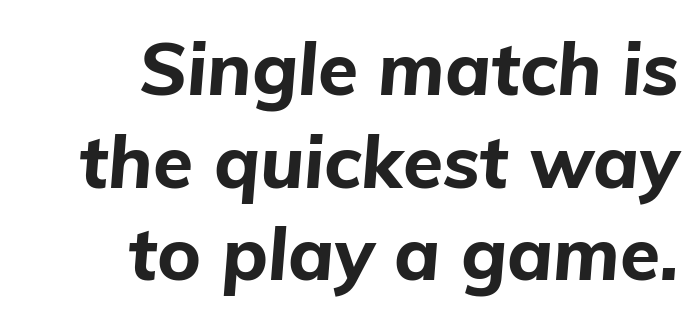
The tracking reads as untouched default to a designer's eye. Proportional: the letters do not fall into vertical columns. Students, this is bold: see how much ink each stroke carries. The rag falls on the left side of this text block. Looking at the ascenders, they clearly lean.
